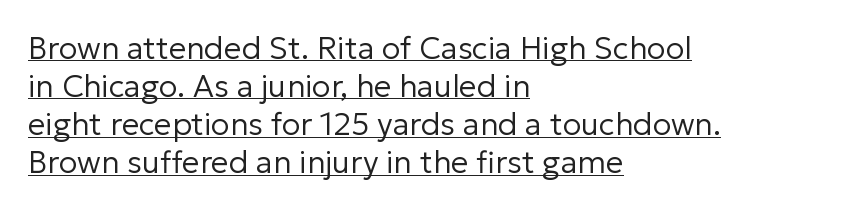
{"serif": "no", "italic": "no", "bold": "no", "weight": "regular", "width": "normal", "stroke_contrast": "low", "x_height": "medium", "monospaced": "no", "underline": "yes", "align": "left", "line_spacing_ratio": 1.23, "letter_spacing": "normal", "letter_spacing_em": 0.0, "glyph_px": 31}
